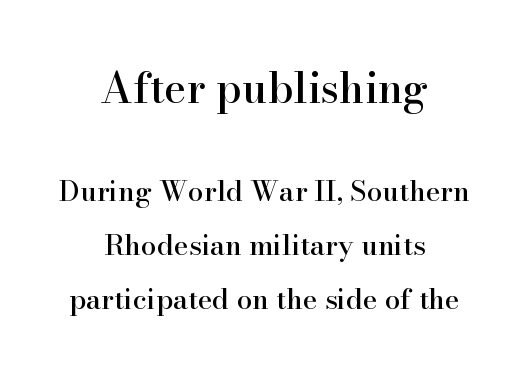
{"serif": "yes", "italic": "no", "width": "normal", "stroke_contrast": "high", "x_height": "small", "monospaced": "no", "underline": "no", "align": "center", "line_spacing": "loose", "line_spacing_ratio": 1.92, "letter_spacing": "normal", "letter_spacing_em": 0.0, "larger_block": "first", "size_ratio": 1.5, "glyph_px": 42}
